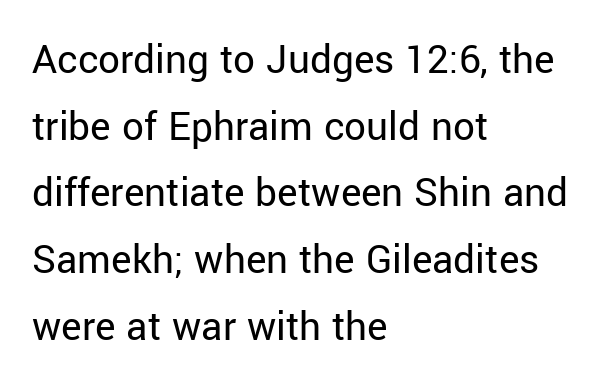
Nothing sits at the stroke ends, so this counts as sans-serif. The letters advance in unequal steps, a hallmark of proportional type. Here the glyphs are tracked normally, forming tight word shapes. The lettering stays uniformly vertical, giving the passage a roman look. The face looks like a standard text weight, possibly lighter. This rendering uses left alignment, leaving the right contour irregular.
